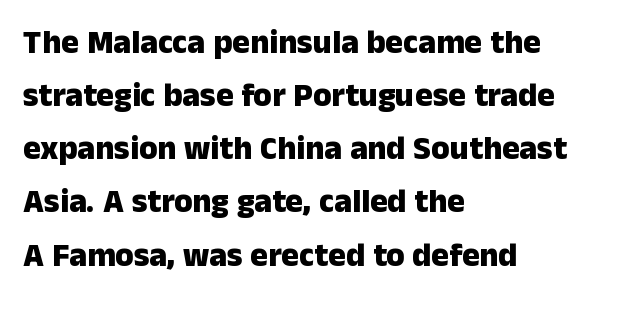
{"serif": "no", "italic": "no", "bold": "yes", "weight": "heavy", "width": "normal", "stroke_contrast": "low", "x_height": "medium", "monospaced": "no", "underline": "no", "align": "left", "line_spacing": "normal", "line_spacing_ratio": 1.61, "letter_spacing": "normal", "letter_spacing_em": 0.0, "glyph_px": 33}
